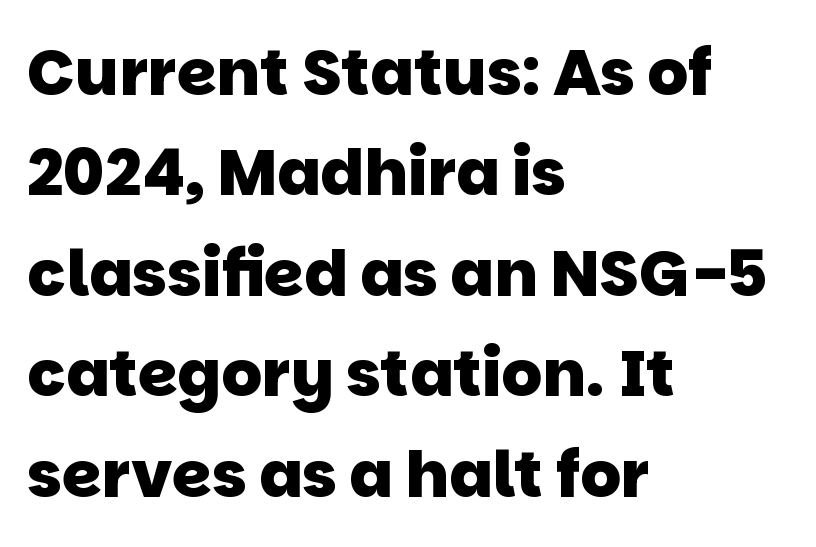
Q: Is the text bold? A: Yes.
Q: Is the typeface a serif or a sans-serif typeface? A: Sans-serif.
Q: Is the text underlined? A: No.
Q: How is the paragraph aligned? A: Left-aligned.
Q: Is the spacing between letters normal or unusually wide? A: Normal.
Q: Is the spacing between lines tight, normal or loose? A: Normal.
Q: Width (condensed, normal, or wide)? A: Normal.
Q: Stroke contrast? A: Low.
Q: x-height? A: Large.
Q: Monospaced? A: No.
